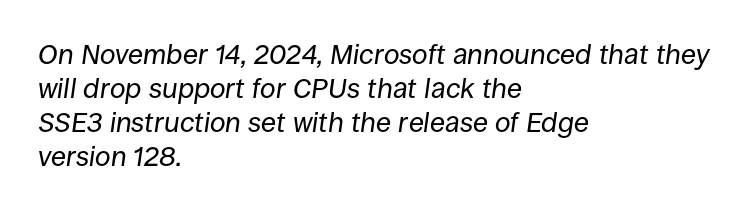
{"italic": "yes", "lean": "right", "slant_degrees": 8, "bold": "no", "weight": "regular", "width": "normal", "stroke_contrast": "low", "x_height": "large", "monospaced": "no", "underline": "no", "align": "left", "line_spacing_ratio": 1.21, "letter_spacing": "normal", "letter_spacing_em": 0.0, "glyph_px": 28}
